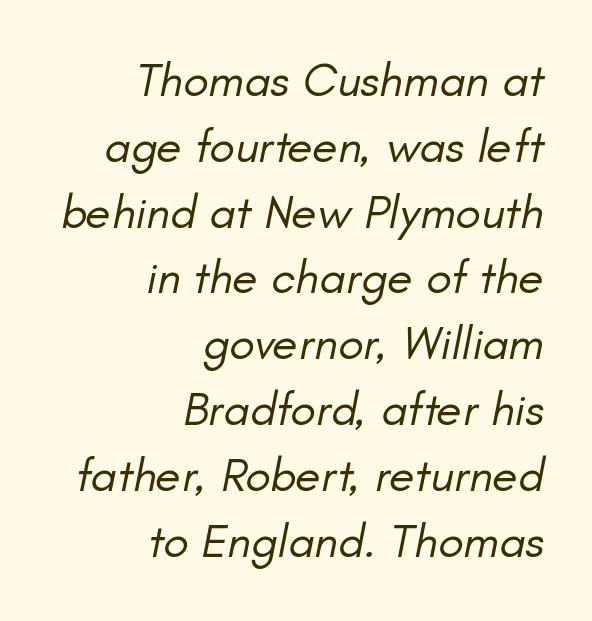
The passage is arranged like a letterhead date or caption credit — flush right. Normally led — the rows are evenly, conventionally spaced. No heavy texture on the line: the type isn't bold. Compared with ordinary roman type, these characters are visibly tilted.
